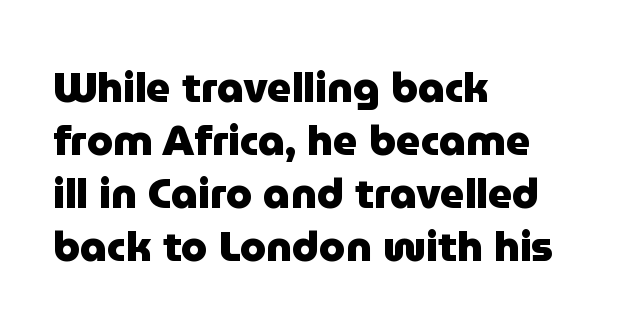
The image shows 42 px heavy sans-serif type, upright; set left-aligned, normal line spacing (1.26x), normal letter spacing, not underlined; low stroke contrast and a medium x-height.
